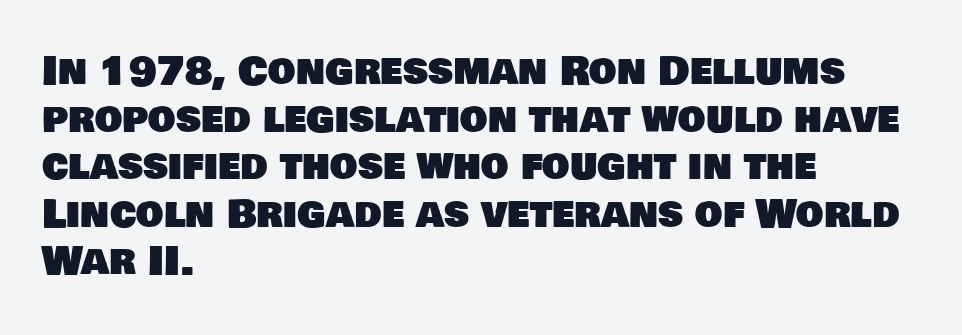
The image shows 39 px sans-serif type; set left-aligned, line spacing 1.22x, normal letter spacing, not underlined; low stroke contrast and a large x-height.
